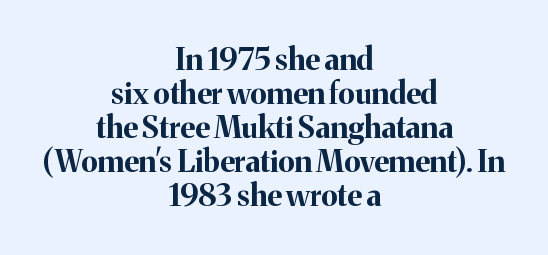
{"serif": "yes", "italic": "no", "bold": "yes", "weight": "bold", "width": "normal", "stroke_contrast": "medium", "x_height": "medium", "monospaced": "no", "underline": "no", "align": "center", "line_spacing": "tight", "line_spacing_ratio": 1.13, "letter_spacing": "normal", "letter_spacing_em": 0.0, "glyph_px": 30}
